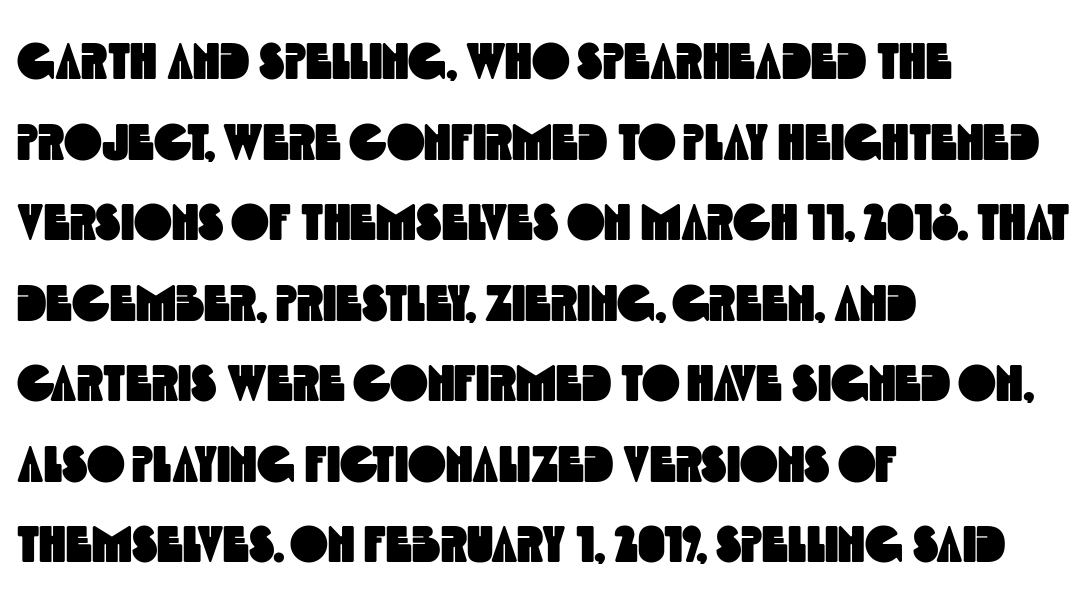
The image shows 51 px condensed sans-serif type; set left-aligned, normal line spacing (1.58x), normal letter spacing, not underlined; a large x-height.
